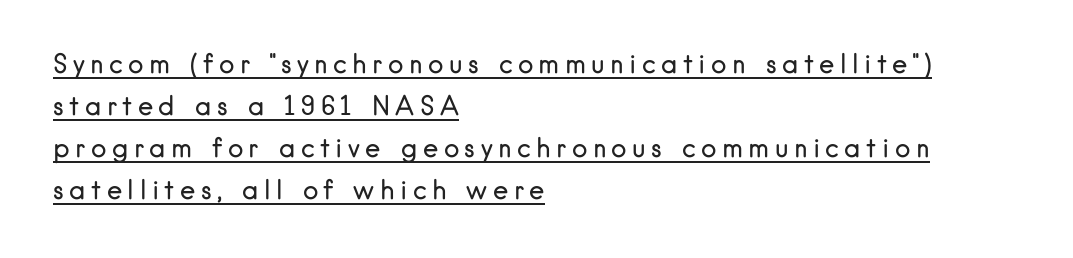
Q: Is the text bold? A: No.
Q: Is the text italic (slanted)? A: No, it is upright.
Q: Is the text underlined? A: Yes.
Q: How is the paragraph aligned? A: Left-aligned.
Q: Is the spacing between letters normal or unusually wide? A: Unusually wide.
Q: Is the spacing between lines tight, normal or loose? A: Normal.
